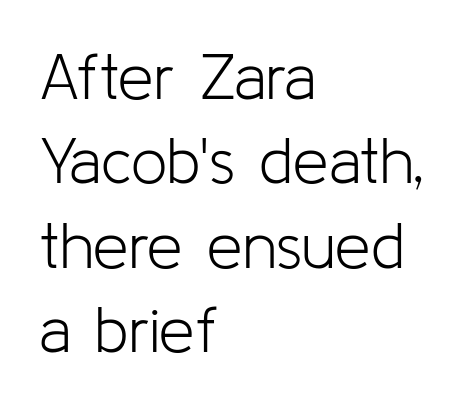
Q: Is the text bold? A: No.
Q: Is the text italic (slanted)? A: No, it is upright.
Q: Is the typeface a serif or a sans-serif typeface? A: Sans-serif.
Q: Is the text underlined? A: No.
Q: How is the paragraph aligned? A: Left-aligned.
Q: Is the spacing between letters normal or unusually wide? A: Normal.
Q: Is the spacing between lines tight, normal or loose? A: Normal.
Q: Width (condensed, normal, or wide)? A: Normal.
Q: Stroke contrast? A: Low.
Q: x-height? A: Medium.
Q: Monospaced? A: No.
